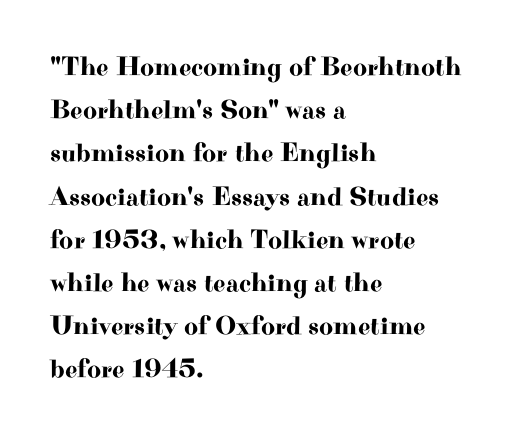
Q: Is the text italic (slanted)? A: No, it is upright.
Q: Is the text underlined? A: No.
Q: How is the paragraph aligned? A: Left-aligned.
Q: Is the spacing between letters normal or unusually wide? A: Normal.
Q: Is the spacing between lines tight, normal or loose? A: Normal.
